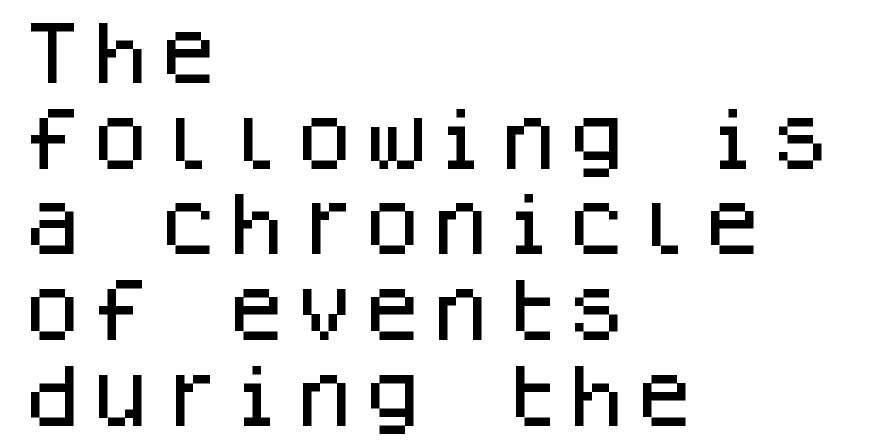
The image shows 68 px sans-serif type, upright, monospaced; set left-aligned, normal line spacing (1.26x), normal letter spacing, not underlined; low stroke contrast and a large x-height.
